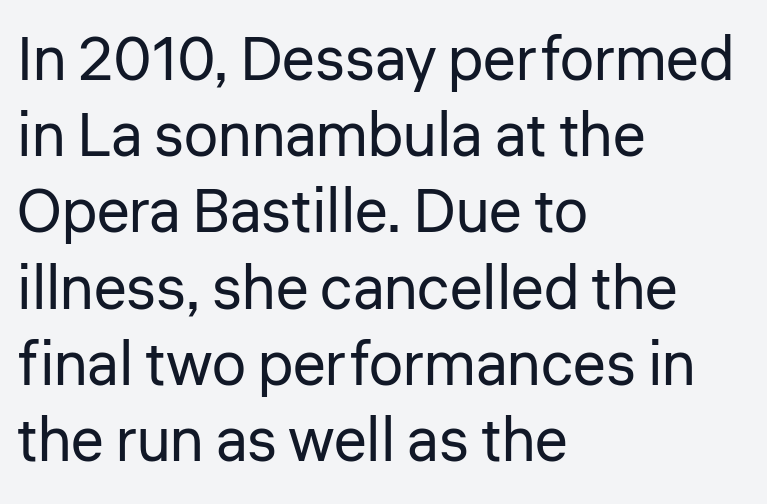
Regarding serifs, this sample does without them. Each stroke keeps to a modest, everyday thickness or less. Type without underlining. These lines were composed using upright roman letters. Do the characters align in a grid? No, the font is proportional. There is no visible air inserted between adjacent glyphs.
